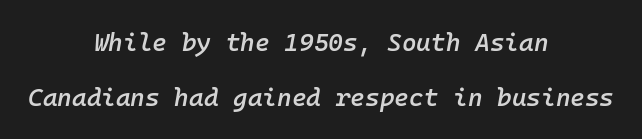
{"italic": "yes", "lean": "right", "slant_degrees": 10, "bold": "semi", "underline": "no", "align": "center", "line_spacing": "loose", "line_spacing_ratio": 2.2, "letter_spacing": "normal", "letter_spacing_em": 0.0, "glyph_px": 25}
